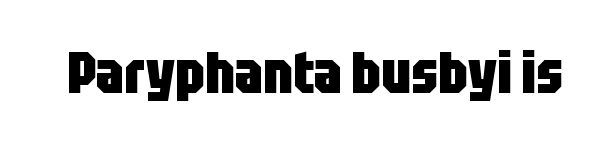
Rule under the text: the space is simply empty. Note: no serifs on the glyphs. Letter spacing: default. The letters stand straight up with perfectly vertical stems. A typesetter would call this proportional, since set widths differ per character.
